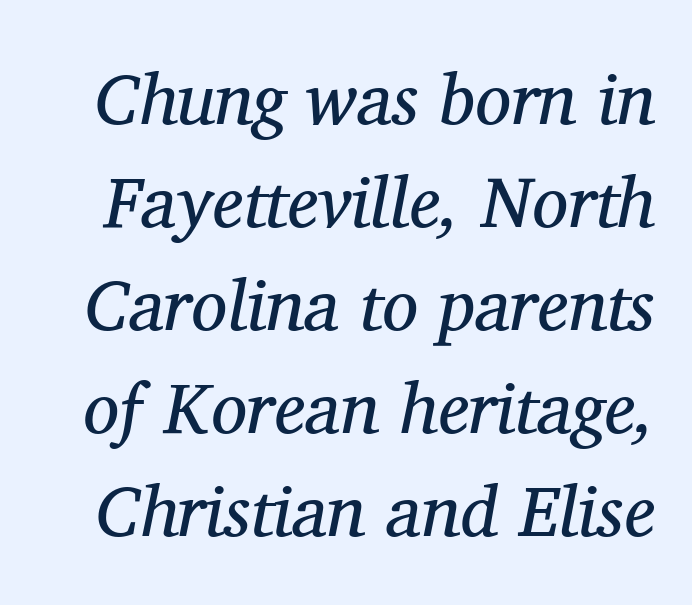
The image shows 72 px regular-weight serif type, italic (leaning right); set normal line spacing (1.43x), normal letter spacing, not underlined; medium stroke contrast and a medium x-height.
